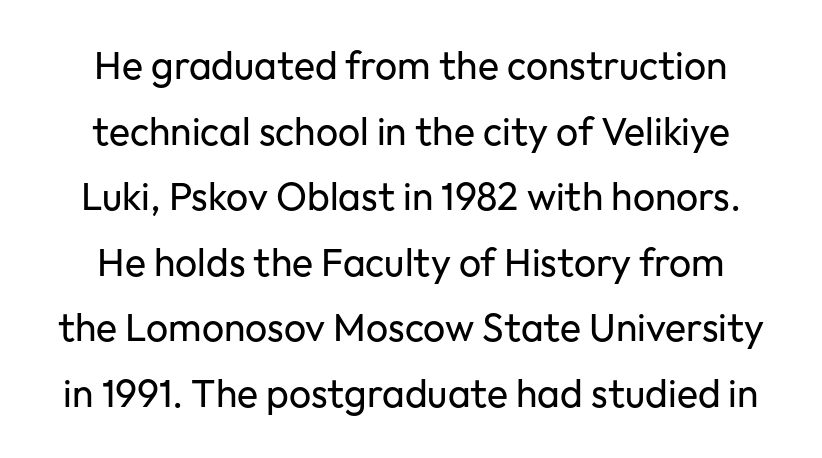
{"serif": "no", "italic": "no", "bold": "no", "weight": "regular", "width": "normal", "stroke_contrast": "low", "x_height": "medium", "monospaced": "no", "underline": "no", "line_spacing": "normal", "line_spacing_ratio": 1.68, "letter_spacing": "normal", "letter_spacing_em": 0.0, "glyph_px": 39}
